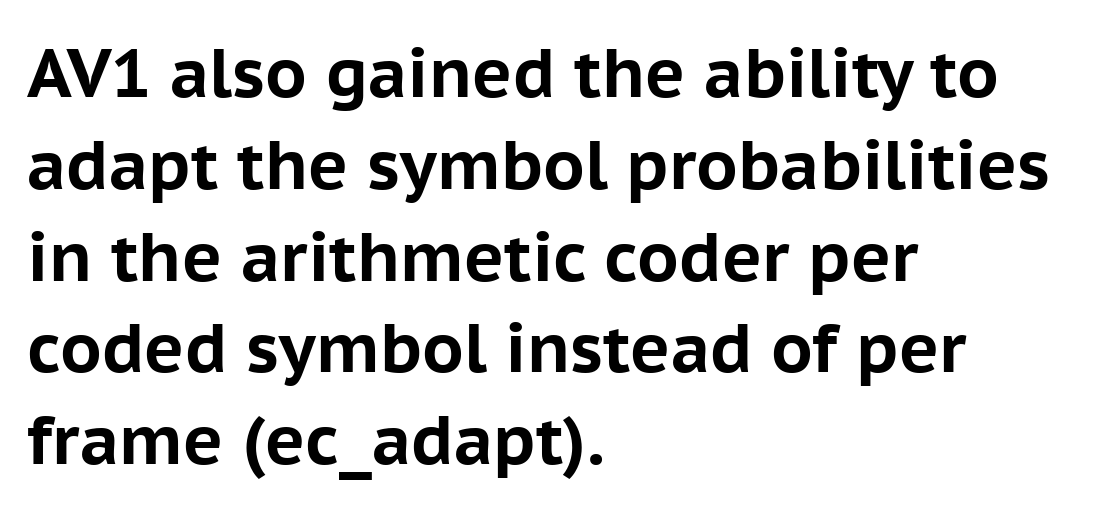
{"serif": "no", "italic": "no", "bold": "yes", "weight": "bold", "width": "normal", "stroke_contrast": "low", "x_height": "medium", "monospaced": "no", "underline": "no", "align": "left", "line_spacing": "normal", "line_spacing_ratio": 1.35, "letter_spacing": "normal", "letter_spacing_em": 0.0, "glyph_px": 68}
